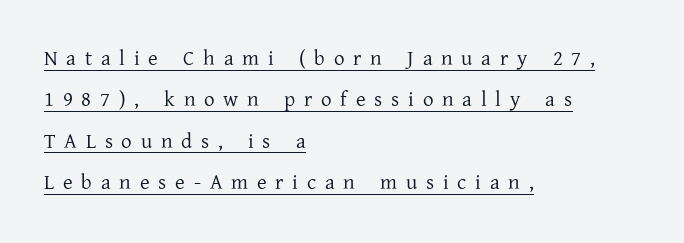
The image shows 21 px text type, upright; set left-aligned, loose line spacing (1.97x), unusually wide letter spacing (+0.42 em), underlined.
